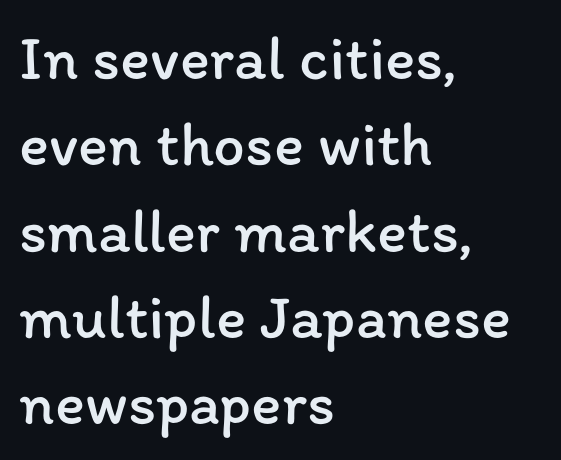
Horizontal bands of white between lines are of average thickness. The glyphs are unaccompanied by any horizontal stroke below them. Stroke thickness stays within the range of a standard reading face or lighter. Tracking value appears to be zero — textbook default spacing. Note the varied advance widths — an 'i' is clearly narrower than an 'm'. These lines are set flush left with a ragged right edge.
